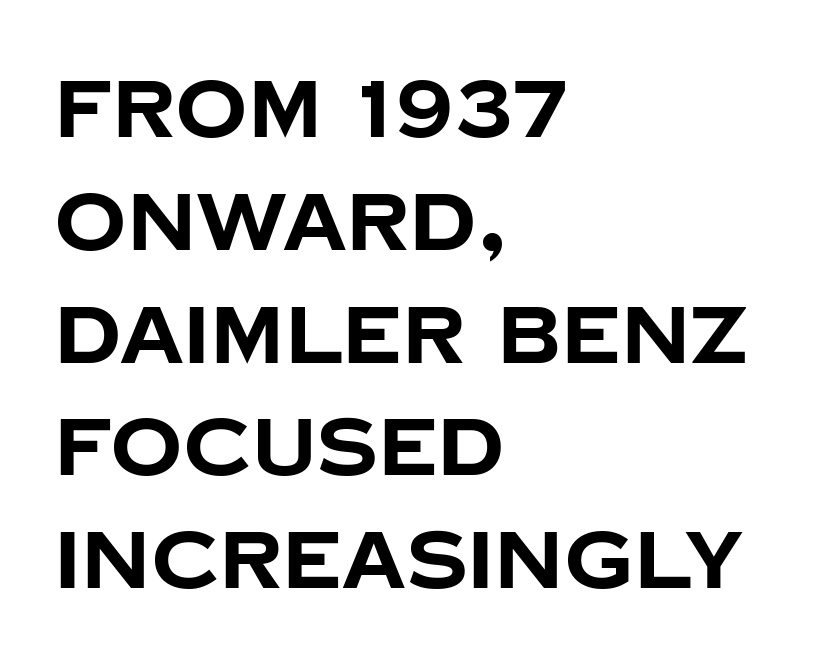
The image shows 80 px bold sans-serif type, upright; set left-aligned, normal line spacing (1.41x), normal letter spacing, not underlined; low stroke contrast and a large x-height.
